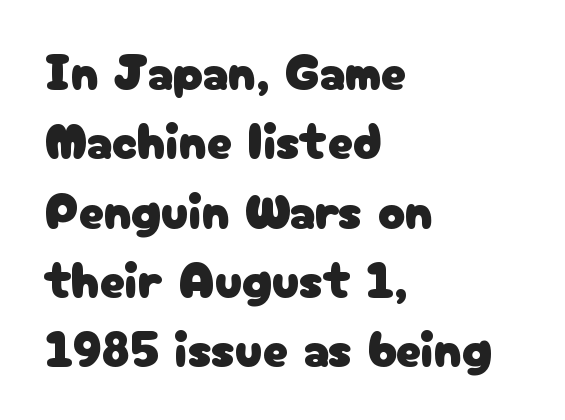
The image shows 51 px sans-serif type, upright; set left-aligned, normal line spacing (1.36x), normal letter spacing, not underlined; low stroke contrast and a medium x-height.
